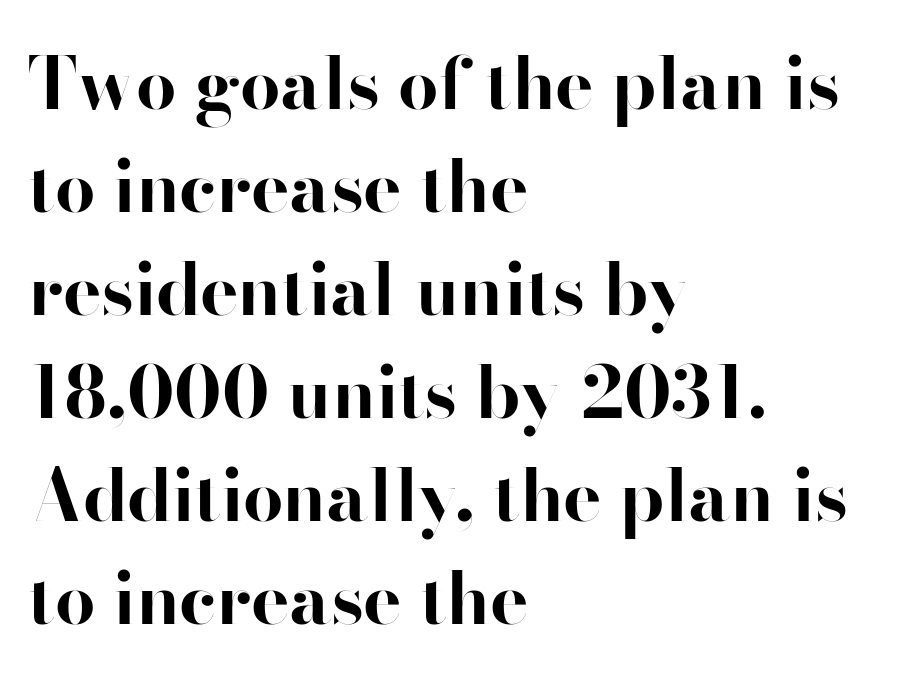
The letters advance in unequal steps, a hallmark of proportional type. The typesetting leans heavy: a genuine bold. Any mark beneath the type? The region is blank. One glance says typical: line gaps are just what's usual.
